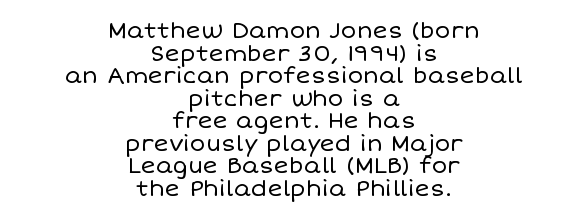
Q: Is the text bold? A: No.
Q: Is the text italic (slanted)? A: No, it is upright.
Q: Is the text underlined? A: No.
Q: How is the paragraph aligned? A: Centered.
Q: Is the spacing between letters normal or unusually wide? A: Normal.
Q: Is the spacing between lines tight, normal or loose? A: Tight.
